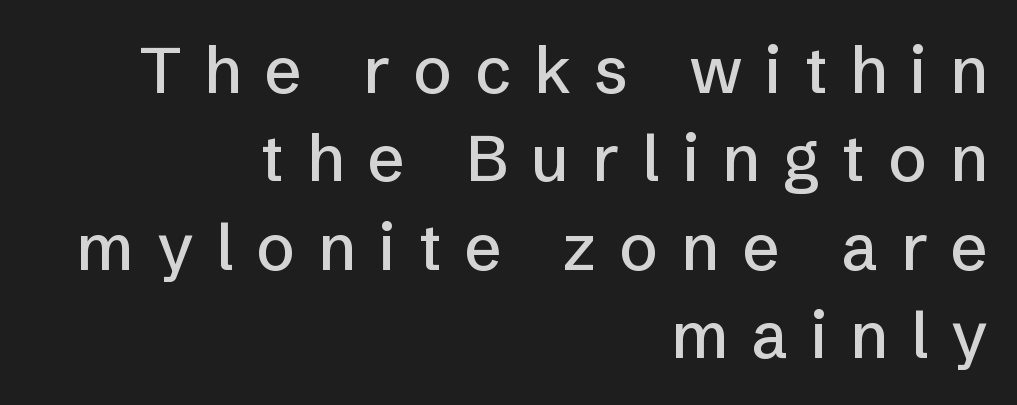
Q: Is the text italic (slanted)? A: No, it is upright.
Q: Is the typeface a serif or a sans-serif typeface? A: Sans-serif.
Q: Is the text underlined? A: No.
Q: How is the paragraph aligned? A: Right-aligned.
Q: Is the spacing between letters normal or unusually wide? A: Unusually wide.
Q: Is the spacing between lines tight, normal or loose? A: Normal.
Q: Width (condensed, normal, or wide)? A: Normal.
Q: Stroke contrast? A: Low.
Q: x-height? A: Medium.
Q: Monospaced? A: No.
